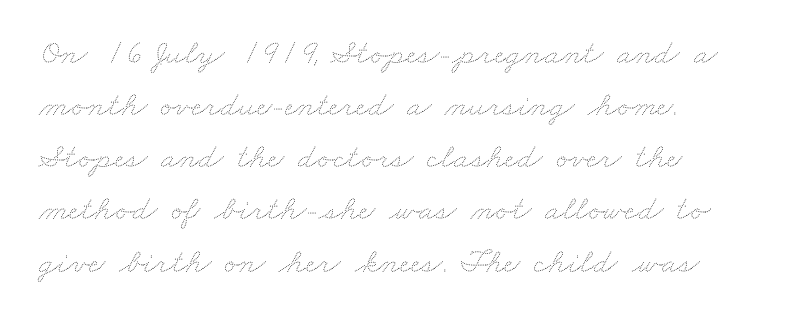
The image shows 35 px thin, wide type; set left-aligned, normal line spacing (1.49x), normal letter spacing, not underlined; medium stroke contrast and a small x-height.
